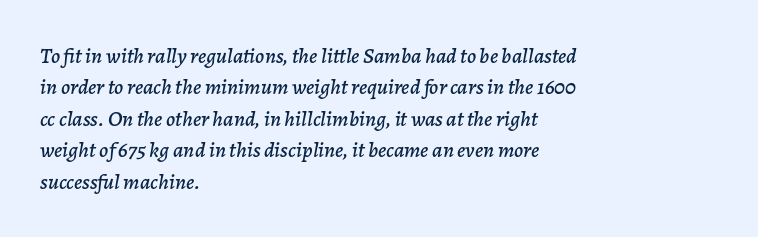
Q: Is the text italic (slanted)? A: Yes, it leans right by about 7 degrees.
Q: Is the text underlined? A: No.
Q: How is the paragraph aligned? A: Left-aligned.
Q: Is the spacing between letters normal or unusually wide? A: Normal.
Q: Is the spacing between lines tight, normal or loose? A: Normal.
